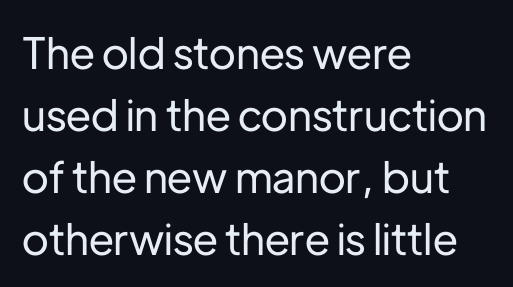
The image shows 43 px sans-serif type, upright; set left-aligned, normal line spacing (1.44x), normal letter spacing, not underlined; low stroke contrast and a medium x-height.
